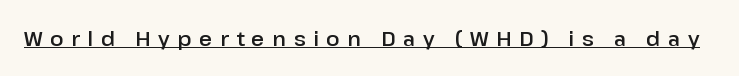
The face used here is rendered with a markedly widened letterfit. The words here are underlined. Posture: straight, roman, zero tilt.
